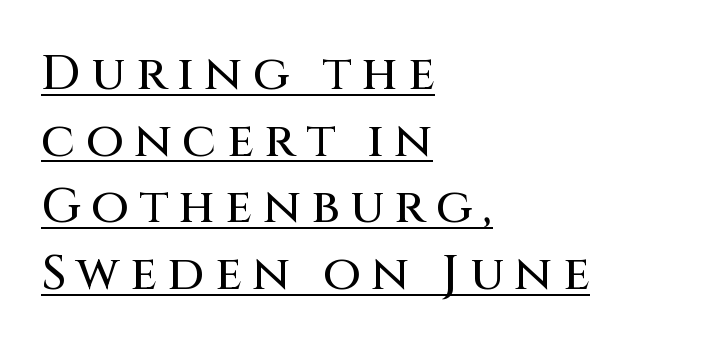
{"serif": "no", "italic": "no", "width": "normal", "stroke_contrast": "medium", "x_height": "large", "monospaced": "no", "underline": "yes", "align": "left", "line_spacing": "normal", "line_spacing_ratio": 1.36, "letter_spacing": "wide", "letter_spacing_em": 0.21, "glyph_px": 49}
